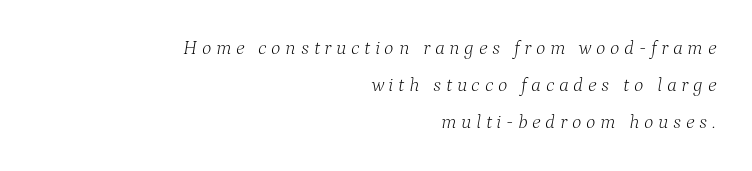
Q: Is the text bold? A: No.
Q: Is the text italic (slanted)? A: Yes, it leans right by about 9 degrees.
Q: Is the text underlined? A: No.
Q: How is the paragraph aligned? A: Right-aligned.
Q: Is the spacing between letters normal or unusually wide? A: Unusually wide.
